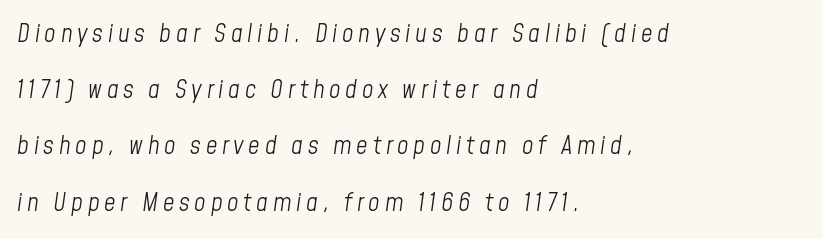
Weight: regular or lighter. Every character sits at an angle, as italics do. How would I describe the line gaps? Wide and relaxed. The strip under each line holds only bare page. The lines are quadded left.
